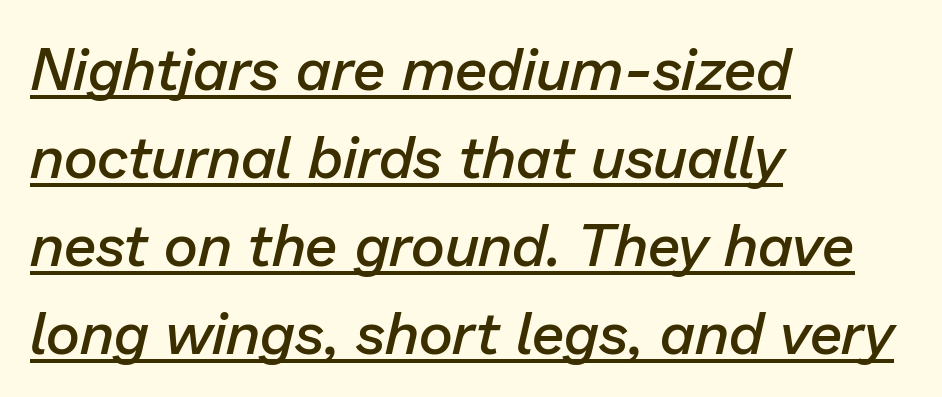
Varying glyph widths throughout — classic text-font behaviour. The rows are spaced the way most documents space them. When letters slant like this, we call the style italic. Short and long lines alike share a common starting point at left. The horizontal fit of the characters is conventional and even. The glyphs are accompanied by a horizontal stroke just below them.
